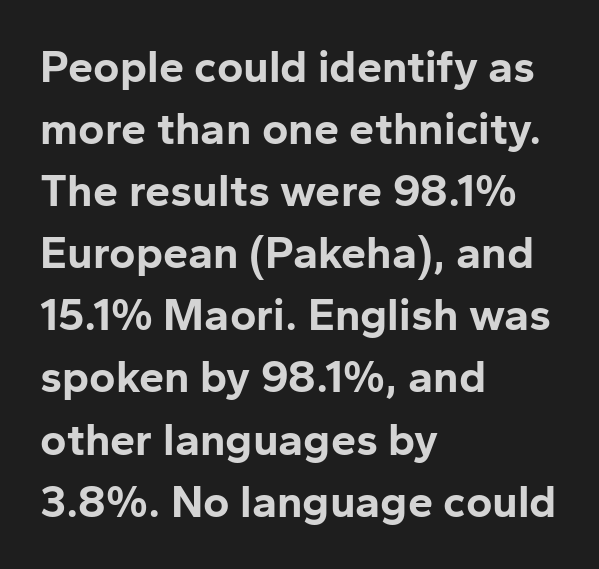
{"serif": "no", "italic": "no", "bold": "yes", "weight": "bold", "width": "normal", "stroke_contrast": "low", "x_height": "medium", "monospaced": "no", "underline": "no", "align": "left", "line_spacing": "normal", "line_spacing_ratio": 1.38, "letter_spacing": "normal", "letter_spacing_em": 0.0, "glyph_px": 45}
